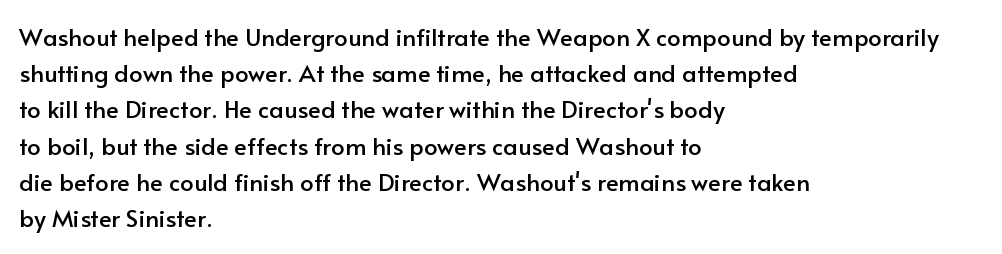
Q: Is the text italic (slanted)? A: No, it is upright.
Q: Is the text underlined? A: No.
Q: How is the paragraph aligned? A: Left-aligned.
Q: Is the spacing between letters normal or unusually wide? A: Normal.
Q: Is the spacing between lines tight, normal or loose? A: Normal.
